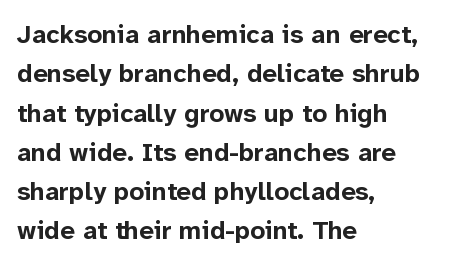
The image shows 26 px bold type, upright; set left-aligned, normal line spacing (1.51x), normal letter spacing, not underlined.
